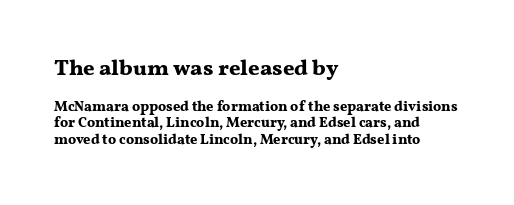
Q: Is the text bold? A: Yes.
Q: Is the text italic (slanted)? A: No, it is upright.
Q: Is the text underlined? A: No.
Q: How is the paragraph aligned? A: Left-aligned.
Q: Is the spacing between letters normal or unusually wide? A: Normal.
Q: Which block of text is set in a larger size, the first (top) or the second (bottom)? A: The first (top) one.
